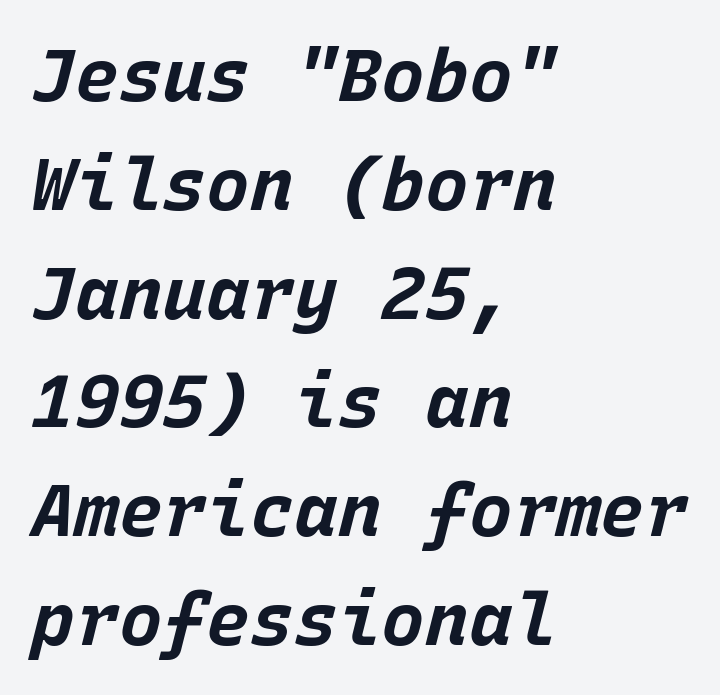
{"italic": "yes", "lean": "right", "slant_degrees": 15, "bold": "yes", "weight": "bold", "width": "normal", "stroke_contrast": "low", "x_height": "large", "monospaced": "yes", "underline": "no", "align": "left", "line_spacing": "normal", "line_spacing_ratio": 1.49, "letter_spacing": "normal", "letter_spacing_em": 0.0, "glyph_px": 73}
